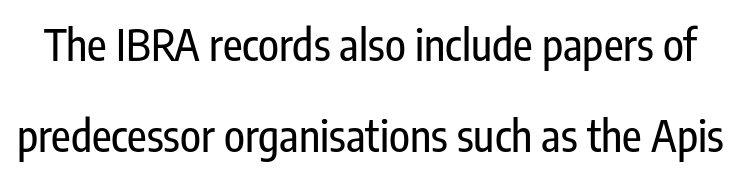
The image shows 43 px condensed sans-serif type, upright; set loose line spacing (2.11x), normal letter spacing, not underlined; low stroke contrast and a medium x-height.
